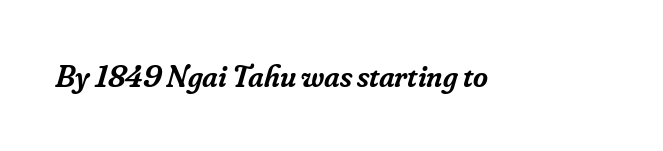
The image shows 32 px semibold serif type, italic (leaning right); set normal letter spacing, not underlined; low stroke contrast and a small x-height.
